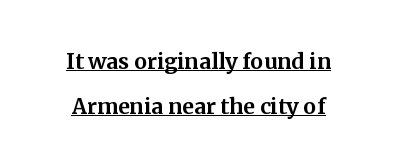
Q: Is the text bold? A: Yes.
Q: Is the text italic (slanted)? A: No, it is upright.
Q: Is the text underlined? A: Yes.
Q: Is the spacing between letters normal or unusually wide? A: Normal.
Q: Is the spacing between lines tight, normal or loose? A: Loose.
